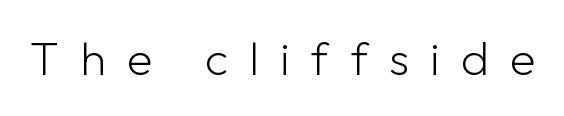
Q: Is the text bold? A: No.
Q: Is the text italic (slanted)? A: No, it is upright.
Q: Is the typeface a serif or a sans-serif typeface? A: Sans-serif.
Q: Is the text underlined? A: No.
Q: Is the spacing between letters normal or unusually wide? A: Unusually wide.
Q: Width (condensed, normal, or wide)? A: Normal.
Q: Stroke contrast? A: Low.
Q: x-height? A: Medium.
Q: Monospaced? A: No.
